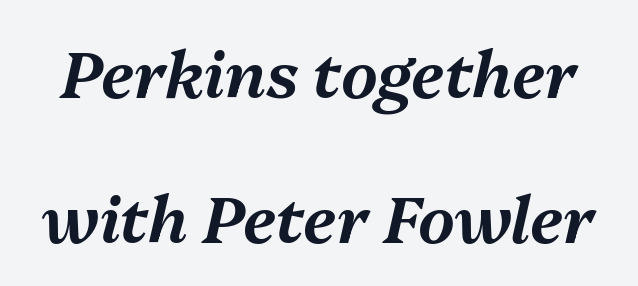
{"italic": "yes", "lean": "right", "slant_degrees": 13, "width": "normal", "stroke_contrast": "medium", "x_height": "medium", "monospaced": "no", "underline": "no", "line_spacing": "loose", "line_spacing_ratio": 2.26, "letter_spacing": "normal", "letter_spacing_em": 0.0, "glyph_px": 64}
